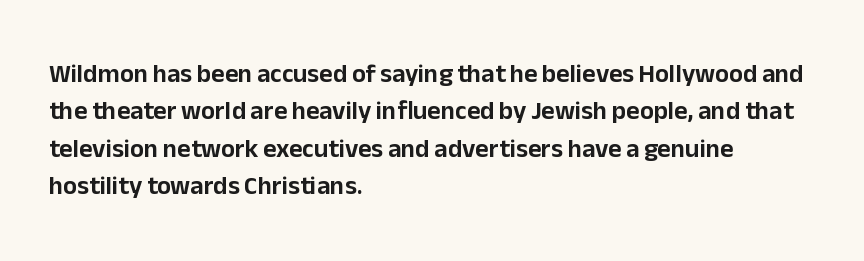
{"italic": "no", "underline": "no", "align": "left", "line_spacing": "normal", "line_spacing_ratio": 1.44, "letter_spacing": "normal", "letter_spacing_em": 0.0, "glyph_px": 26}
